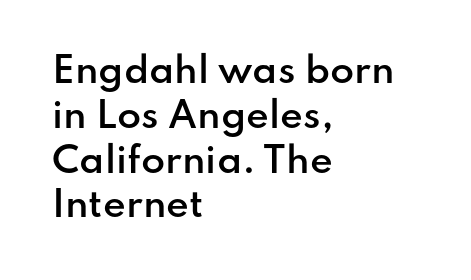
Style check: upright. These lines are rendered in a variable-pitch font. Normally led — the rows are evenly, conventionally spaced. A classic flush-left, rag-right setting is used for this passage. Typographically, this falls in the sans-serif category.
